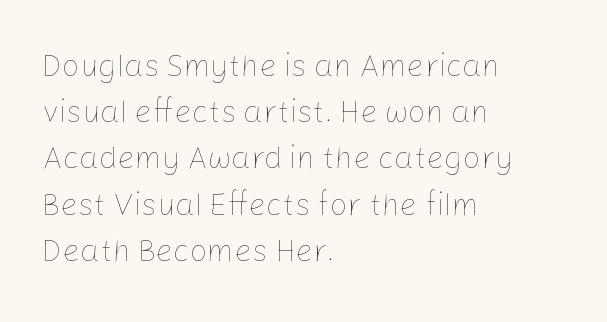
{"italic": "no", "bold": "no", "weight": "thin", "width": "normal", "stroke_contrast": "low", "x_height": "medium", "monospaced": "no", "underline": "no", "align": "left", "line_spacing": "normal", "line_spacing_ratio": 1.49, "letter_spacing": "normal", "letter_spacing_em": 0.0, "glyph_px": 31}
